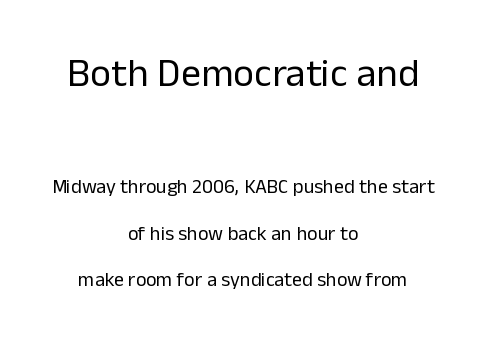
The image shows 40 px regular-weight sans-serif type, upright; set centered, loose line spacing (2.33x), normal letter spacing, not underlined; the first (top) block is 2.0x larger; low stroke contrast and a medium x-height.
